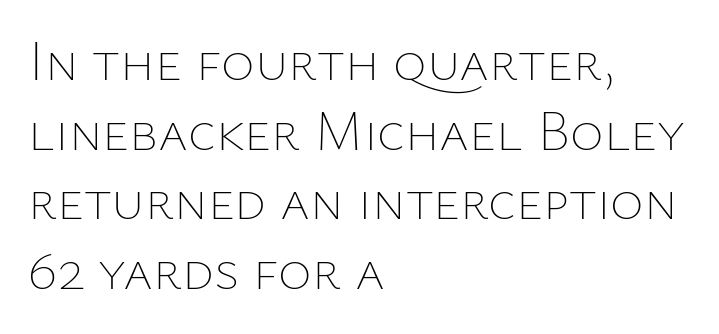
Is the letter spacing exaggerated? No — it looks like the ordinary default. No chunkiness to these letters — they're not bold. The space beneath each line is pristine and unruled. Is there any slant? The stems are plumb. Think of a printed novel: that variable character pitch is what you see here. A classic flush-left, rag-right setting is used for this passage.
